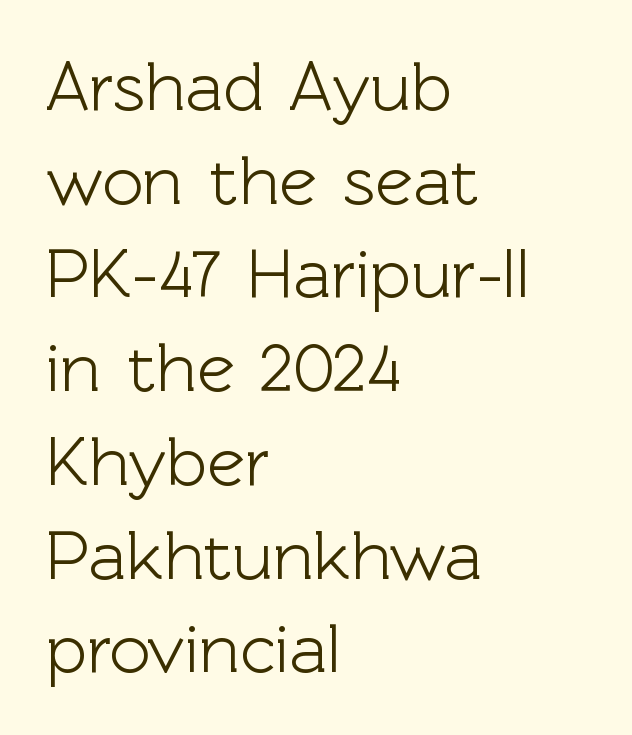
{"serif": "no", "italic": "no", "width": "normal", "x_height": "medium", "monospaced": "no", "underline": "no", "align": "left", "line_spacing": "normal", "line_spacing_ratio": 1.32, "letter_spacing": "normal", "letter_spacing_em": 0.0, "glyph_px": 71}
